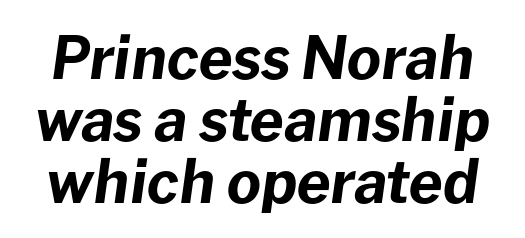
The rendering uses natural spacing where letterforms have individual widths. Each word holds together tightly as a unit, with standard inter-letter gaps. Leading: reduced. The string is rendered with underlining switched off.
